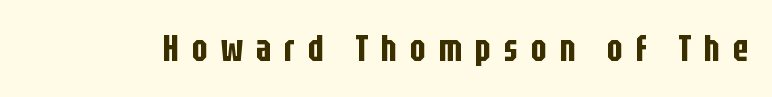
Q: Is the text italic (slanted)? A: No, it is upright.
Q: Is the typeface a serif or a sans-serif typeface? A: Sans-serif.
Q: Is the text underlined? A: No.
Q: Is the spacing between letters normal or unusually wide? A: Unusually wide.
Q: Width (condensed, normal, or wide)? A: Condensed.
Q: Stroke contrast? A: Low.
Q: x-height? A: Large.
Q: Monospaced? A: No.
